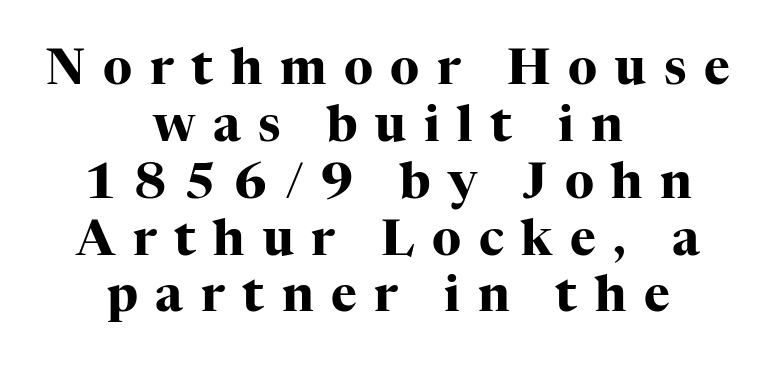
The image shows 49 px heavy serif type, upright; set centered, line spacing 1.16x, unusually wide letter spacing (+0.36 em), not underlined; high stroke contrast and a medium x-height.
